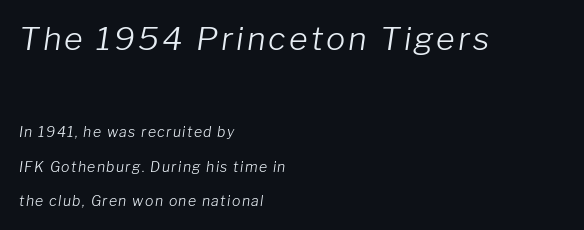
Q: Is the text bold? A: No.
Q: Is the text italic (slanted)? A: Yes, it leans right by about 8 degrees.
Q: Is the text underlined? A: No.
Q: How is the paragraph aligned? A: Left-aligned.
Q: Is the spacing between lines tight, normal or loose? A: Loose.
Q: Which block of text is set in a larger size, the first (top) or the second (bottom)? A: The first (top) one.
Q: Width (condensed, normal, or wide)? A: Normal.
Q: Stroke contrast? A: Low.
Q: x-height? A: Medium.
Q: Monospaced? A: No.
